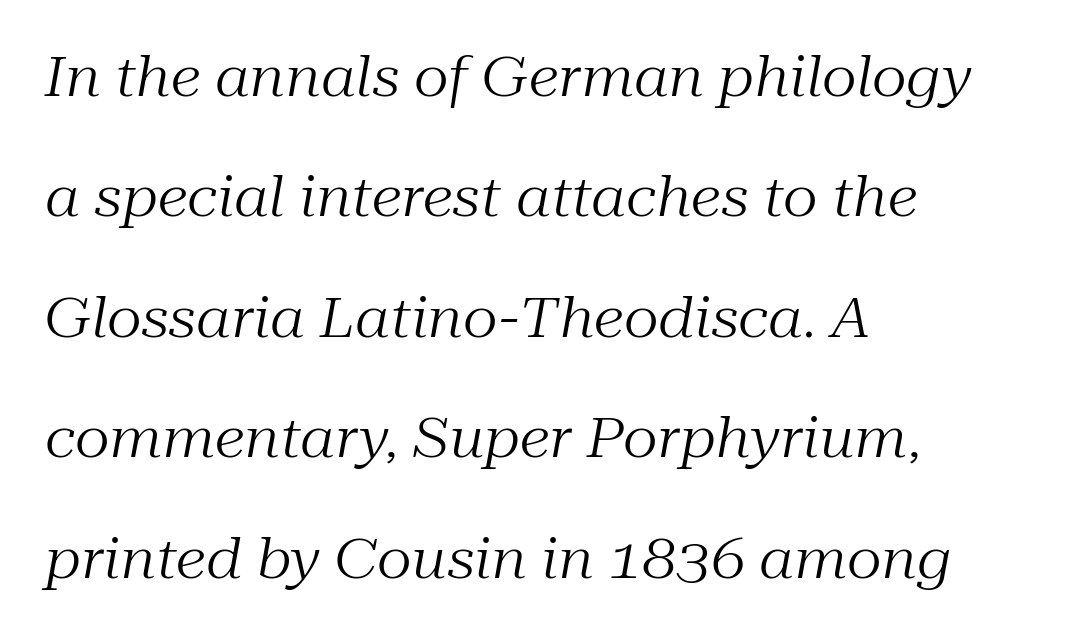
{"serif": "yes", "italic": "yes", "lean": "right", "slant_degrees": 10, "bold": "no", "weight": "regular", "width": "normal", "stroke_contrast": "medium", "x_height": "medium", "monospaced": "no", "underline": "no", "align": "left", "line_spacing": "loose", "line_spacing_ratio": 2.19, "letter_spacing": "normal", "letter_spacing_em": 0.0, "glyph_px": 55}
